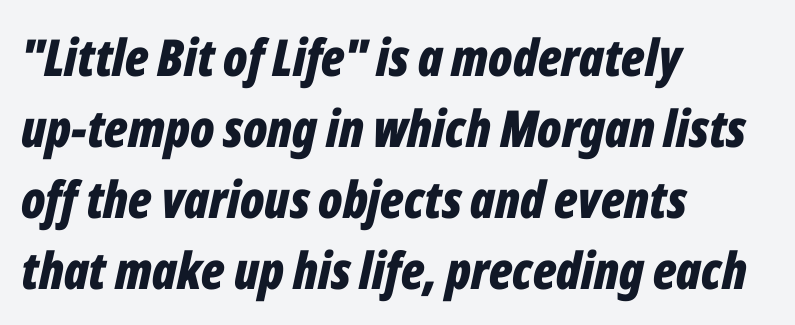
{"italic": "yes", "lean": "right", "slant_degrees": 12, "bold": "yes", "weight": "bold", "width": "condensed", "stroke_contrast": "low", "x_height": "medium", "monospaced": "no", "underline": "no", "align": "left", "line_spacing": "normal", "line_spacing_ratio": 1.39, "letter_spacing": "normal", "letter_spacing_em": 0.0, "glyph_px": 51}
